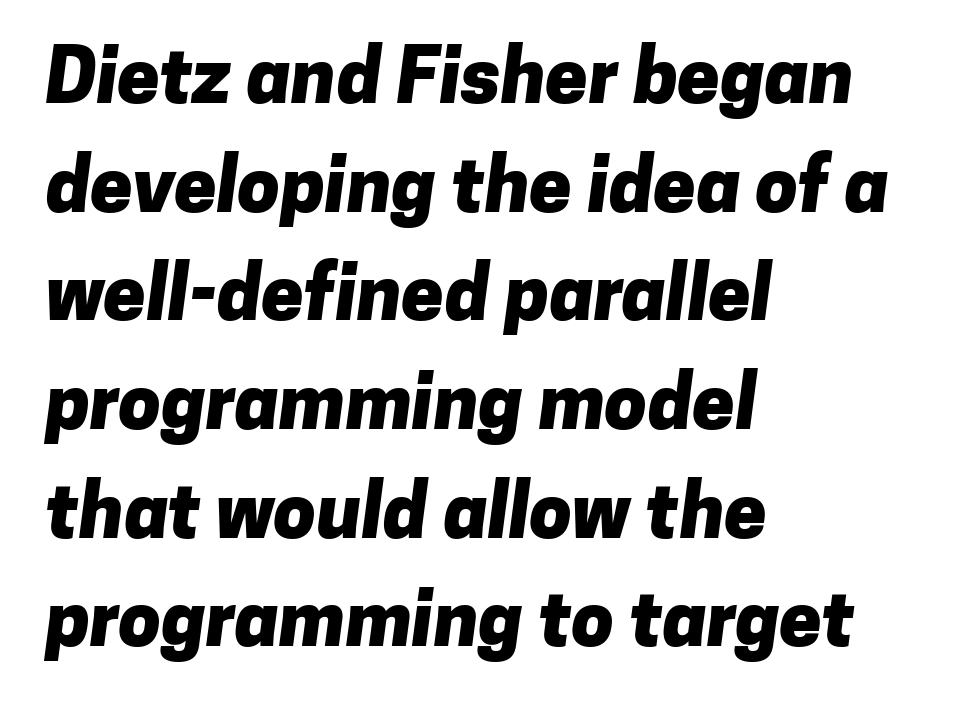
Q: Is the text bold? A: Yes.
Q: Is the typeface a serif or a sans-serif typeface? A: Sans-serif.
Q: Is the text underlined? A: No.
Q: How is the paragraph aligned? A: Left-aligned.
Q: Is the spacing between letters normal or unusually wide? A: Normal.
Q: Is the spacing between lines tight, normal or loose? A: Normal.
Q: Width (condensed, normal, or wide)? A: Normal.
Q: Stroke contrast? A: Low.
Q: x-height? A: Medium.
Q: Monospaced? A: No.
